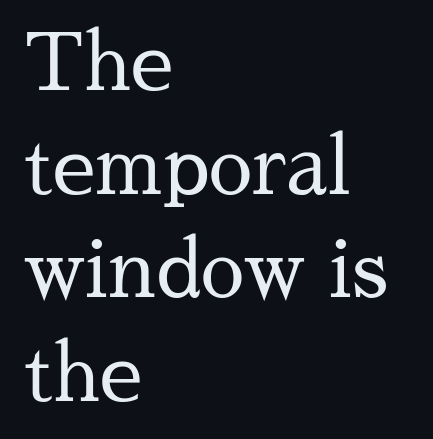
Q: Is the text bold? A: No.
Q: Is the text italic (slanted)? A: No, it is upright.
Q: Is the typeface a serif or a sans-serif typeface? A: Serif.
Q: Is the text underlined? A: No.
Q: How is the paragraph aligned? A: Left-aligned.
Q: Is the spacing between letters normal or unusually wide? A: Normal.
Q: Is the spacing between lines tight, normal or loose? A: Normal.
Q: Width (condensed, normal, or wide)? A: Normal.
Q: Stroke contrast? A: Medium.
Q: x-height? A: Medium.
Q: Monospaced? A: No.
